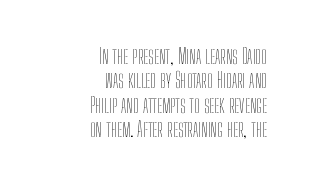
{"italic": "no", "bold": "no", "underline": "no", "align": "right", "line_spacing_ratio": 1.16, "letter_spacing": "normal", "letter_spacing_em": 0.0, "glyph_px": 21}
